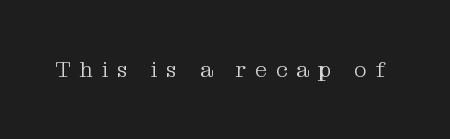
Q: Is the text bold? A: No.
Q: Is the text italic (slanted)? A: No, it is upright.
Q: Is the text underlined? A: No.
Q: Is the spacing between letters normal or unusually wide? A: Unusually wide.
